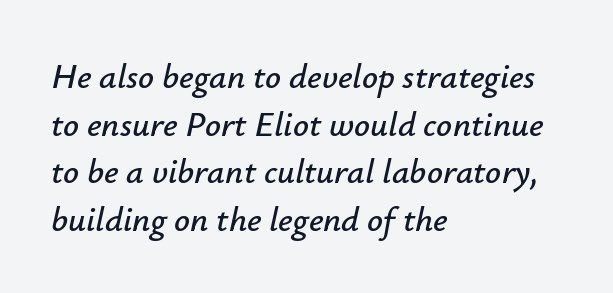
Q: Is the text italic (slanted)? A: Yes, it leans right by about 12 degrees.
Q: Is the text underlined? A: No.
Q: How is the paragraph aligned? A: Left-aligned.
Q: Is the spacing between letters normal or unusually wide? A: Normal.
Q: Is the spacing between lines tight, normal or loose? A: Normal.
Q: Width (condensed, normal, or wide)? A: Normal.
Q: Stroke contrast? A: Low.
Q: x-height? A: Small.
Q: Monospaced? A: No.
